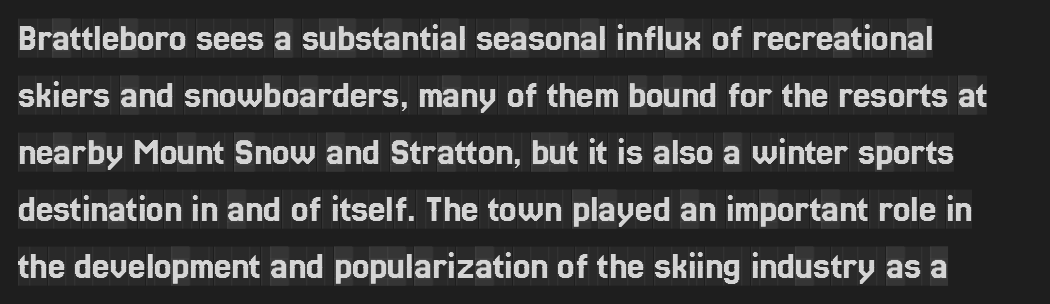
{"serif": "yes", "italic": "no", "width": "condensed", "x_height": "large", "monospaced": "no", "underline": "no", "line_spacing": "normal", "line_spacing_ratio": 1.46, "letter_spacing": "normal", "letter_spacing_em": 0.0, "glyph_px": 39}
